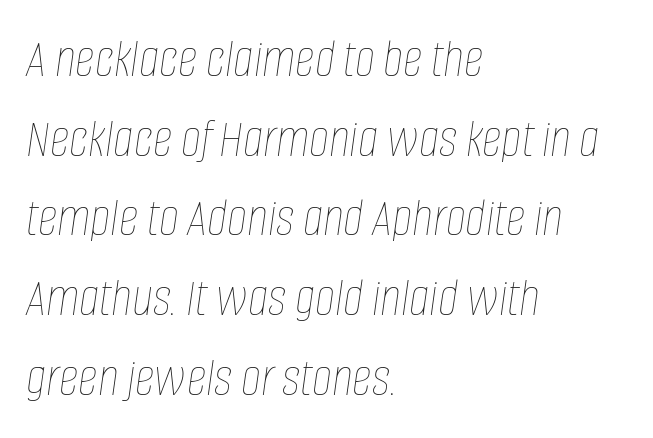
Is this a heavy cut? Hardly; it is regular or lighter. Students, note that the glyphs here touch the page at normal intervals. The typesetter chose a ragged-right arrangement here. The rendering applies a slant to the glyphs.
